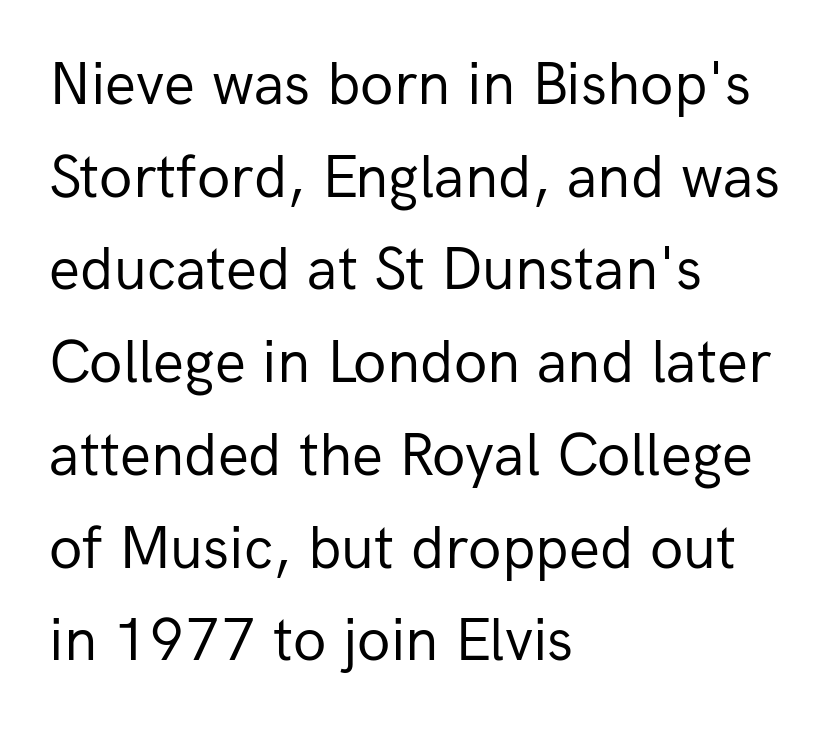
The image shows 61 px regular-weight sans-serif type, upright; set left-aligned, normal line spacing (1.52x), normal letter spacing, not underlined; low stroke contrast and a medium x-height.
